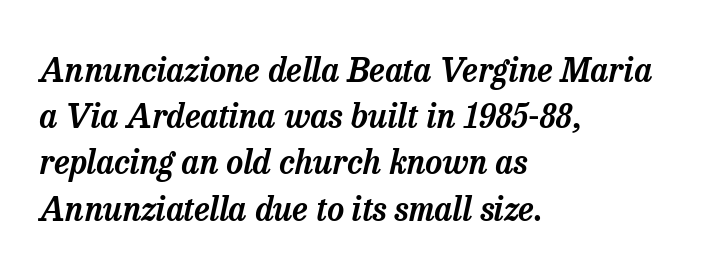
These lines were composed using italics. Is the block centered? No — it sits flush against the left margin. Evenly set lines give the paragraph a standard silhouette. Little horizontal feet cap the strokes, marking this as serif type.
